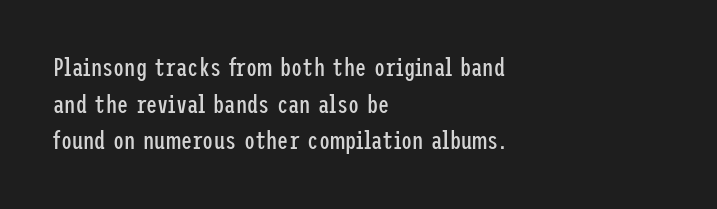
{"italic": "no", "bold": "no", "underline": "no", "align": "left", "line_spacing": "normal", "line_spacing_ratio": 1.47, "letter_spacing": "normal", "letter_spacing_em": 0.0, "glyph_px": 25}
